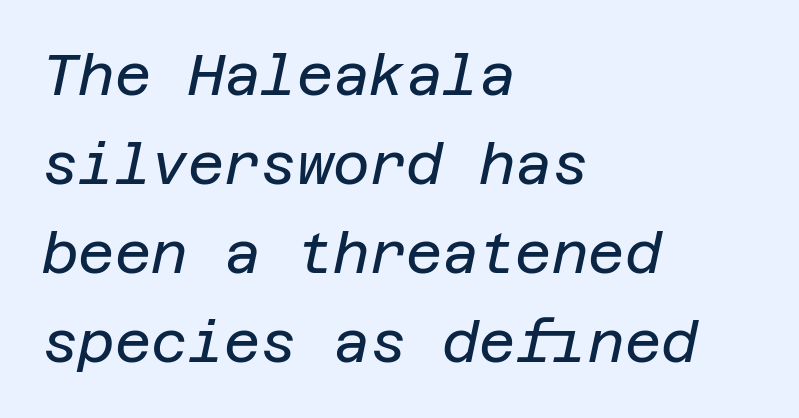
{"italic": "yes", "lean": "right", "slant_degrees": 12, "bold": "no", "weight": "regular", "width": "normal", "stroke_contrast": "low", "x_height": "large", "underline": "no", "align": "left", "line_spacing": "normal", "line_spacing_ratio": 1.59, "letter_spacing": "normal", "letter_spacing_em": 0.0, "glyph_px": 56}
